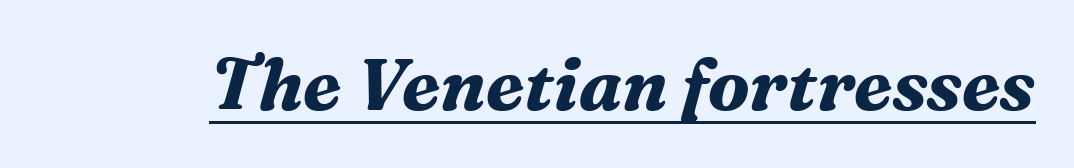
Q: Is the text bold? A: Yes.
Q: Is the text italic (slanted)? A: Yes, it leans right by about 16 degrees.
Q: Is the typeface a serif or a sans-serif typeface? A: Serif.
Q: Is the text underlined? A: Yes.
Q: Is the spacing between letters normal or unusually wide? A: Normal.
Q: Width (condensed, normal, or wide)? A: Normal.
Q: Stroke contrast? A: Medium.
Q: x-height? A: Medium.
Q: Monospaced? A: No.
